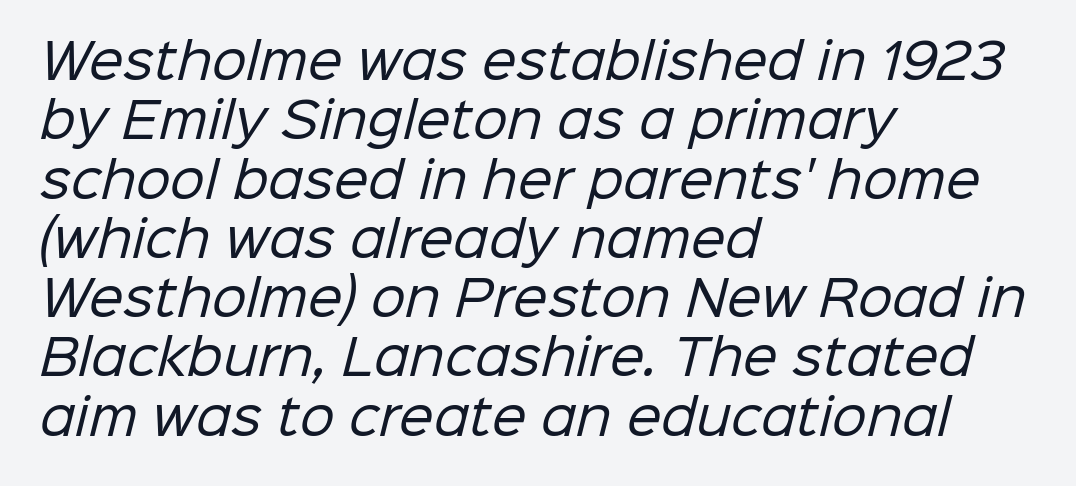
The image shows 49 px regular-weight sans-serif type; set left-aligned, line spacing 1.21x, normal letter spacing, not underlined; low stroke contrast and a medium x-height.
